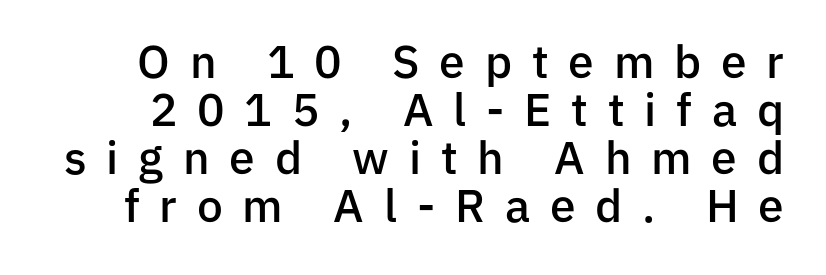
Q: Is the text bold? A: Semi-bold.
Q: Is the text italic (slanted)? A: No, it is upright.
Q: Is the typeface a serif or a sans-serif typeface? A: Sans-serif.
Q: Is the text underlined? A: No.
Q: Is the spacing between letters normal or unusually wide? A: Unusually wide.
Q: Is the spacing between lines tight, normal or loose? A: Tight.
Q: Width (condensed, normal, or wide)? A: Normal.
Q: Stroke contrast? A: Low.
Q: x-height? A: Medium.
Q: Monospaced? A: No.
